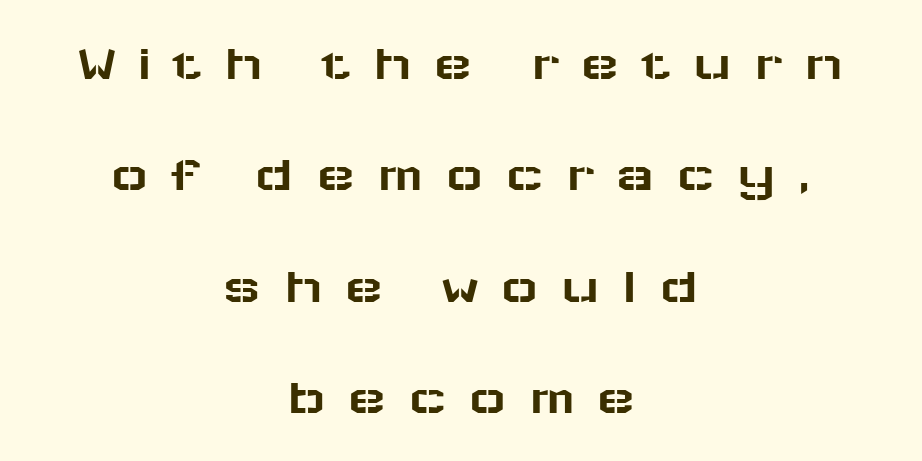
The image shows 52 px wide sans-serif type, upright; set centered, loose line spacing (2.14x), unusually wide letter spacing (+0.4 em), not underlined; low stroke contrast and a medium x-height.
